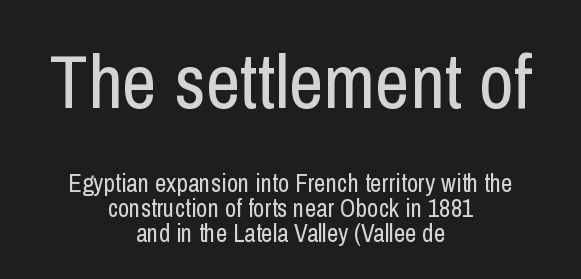
Q: Is the text bold? A: No.
Q: Is the text italic (slanted)? A: No, it is upright.
Q: Is the typeface a serif or a sans-serif typeface? A: Sans-serif.
Q: Is the text underlined? A: No.
Q: How is the paragraph aligned? A: Centered.
Q: Is the spacing between letters normal or unusually wide? A: Normal.
Q: Is the spacing between lines tight, normal or loose? A: Tight.
Q: Which block of text is set in a larger size, the first (top) or the second (bottom)? A: The first (top) one.
Q: Width (condensed, normal, or wide)? A: Condensed.
Q: Stroke contrast? A: Low.
Q: x-height? A: Medium.
Q: Monospaced? A: No.
